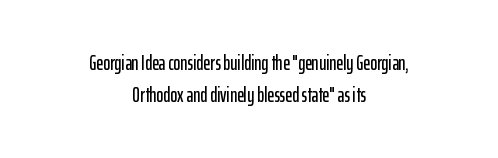
{"italic": "no", "underline": "no", "align": "center", "line_spacing": "normal", "line_spacing_ratio": 1.51, "letter_spacing": "normal", "letter_spacing_em": 0.0, "glyph_px": 21}
